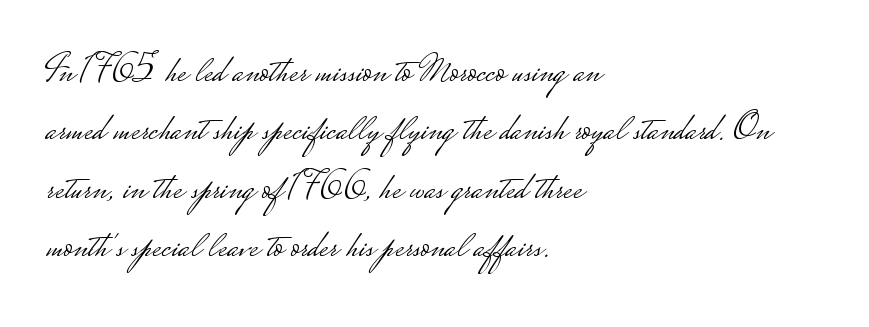
Check where the strokes stop: nothing finishes them off — pure sans. Spacing between characters is what you'd get straight out of the box. A normal amount of white space separates one row of letters from the next. Stroke mass is kept to a normal reading level or below. Note the varied advance widths — an 'i' is clearly narrower than an 'm'.
